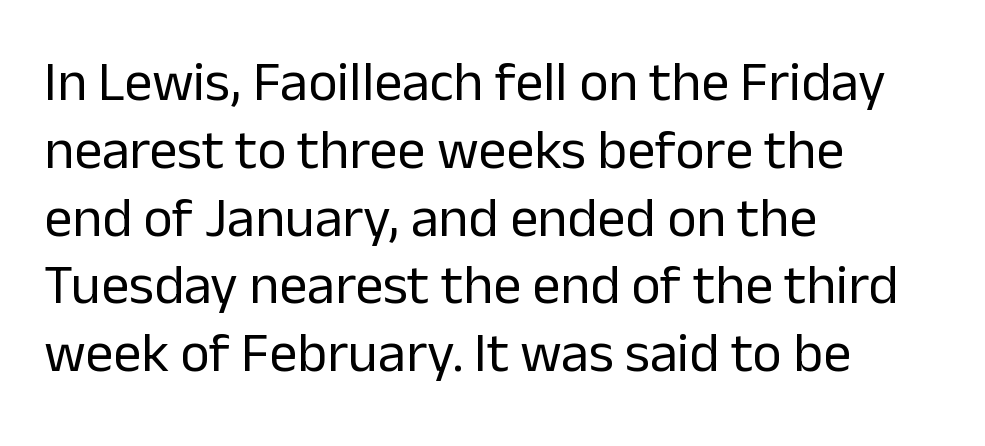
The image shows 56 px regular-weight sans-serif type, upright; set left-aligned, line spacing 1.21x, normal letter spacing, not underlined; low stroke contrast and a medium x-height.
